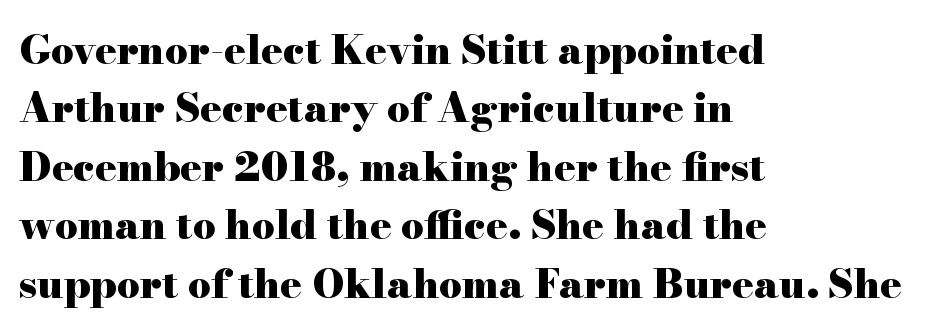
The face used here is proportionally spaced, like ordinary book or web type. The specimen omits any rule beneath the text block's lines. The font's upright variant was chosen for this text. Plenty of ink on the page — the face is bold. Visually the block forms a straight wall on the left and a jagged coastline on the right. Short note: letters normally spaced.
